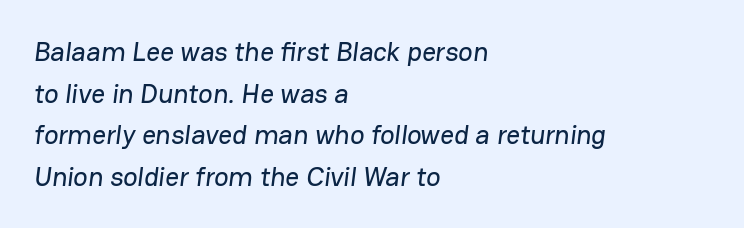
The image shows 27 px text type; set left-aligned, normal line spacing (1.54x), normal letter spacing, not underlined.
